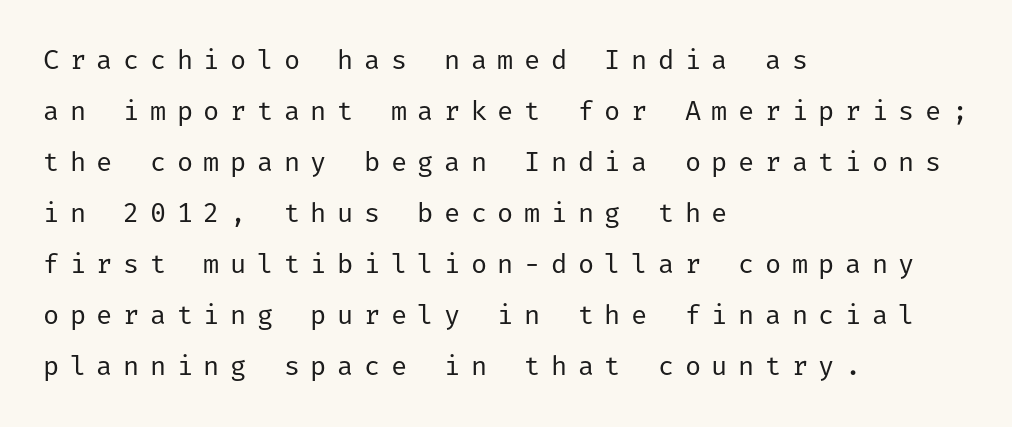
Think standard paragraph weight, or any step lighter than that. Anything drawn beneath the words? Only blank space. Rendered with straight, roman letterforms. One-word summary of the alignment: left. Short note: letters widely spaced.
